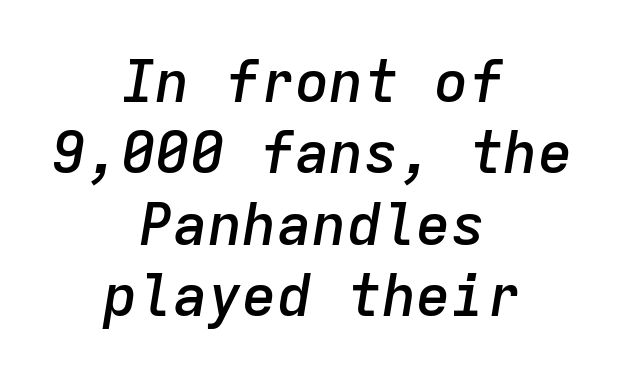
{"italic": "yes", "lean": "right", "slant_degrees": 9, "bold": "semi", "weight": "semibold", "width": "normal", "stroke_contrast": "low", "x_height": "medium", "monospaced": "yes", "underline": "no", "align": "center", "line_spacing_ratio": 1.23, "letter_spacing": "normal", "letter_spacing_em": 0.0, "glyph_px": 58}
